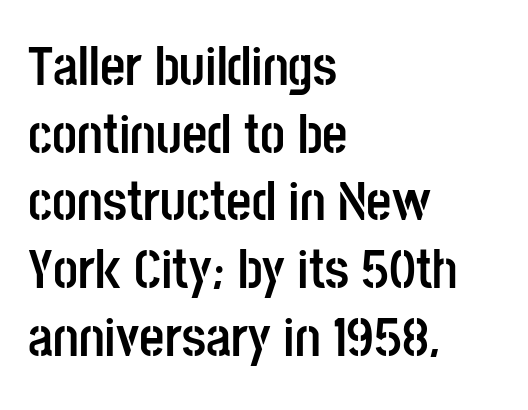
{"serif": "no", "italic": "no", "bold": "yes", "weight": "semibold", "width": "condensed", "stroke_contrast": "low", "x_height": "large", "monospaced": "no", "underline": "no", "align": "left", "line_spacing_ratio": 1.23, "letter_spacing": "normal", "letter_spacing_em": 0.0, "glyph_px": 55}
